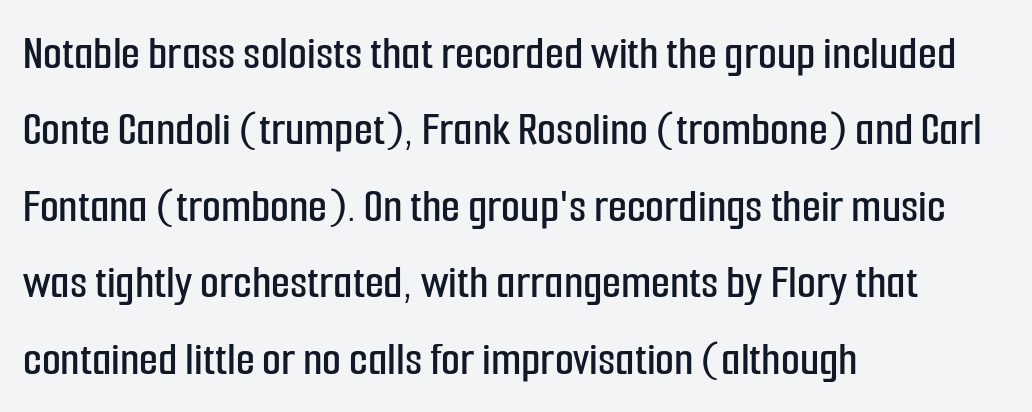
The image shows 49 px condensed sans-serif type, upright; set left-aligned, normal line spacing (1.56x), normal letter spacing, not underlined; low stroke contrast and a medium x-height.
